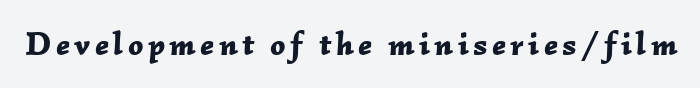
{"italic": "yes", "lean": "right", "slant_degrees": 2, "bold": "yes", "weight": "bold", "width": "normal", "stroke_contrast": "low", "x_height": "medium", "monospaced": "no", "underline": "no", "glyph_px": 33}
